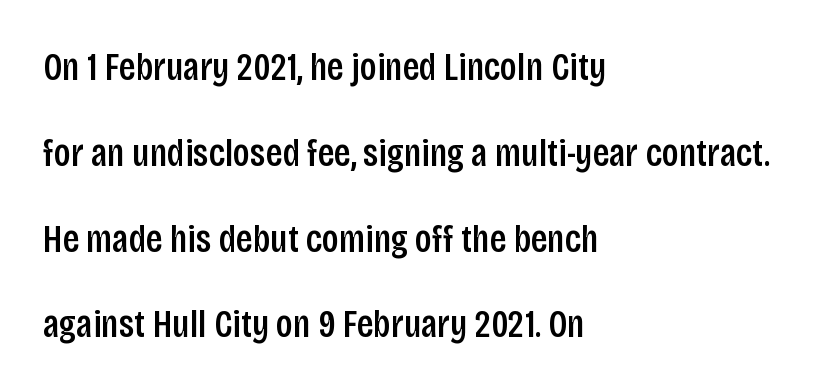
Summary of vertical rhythm: relaxed, with wide interline spacing. Bold? Not quite — semibold, heavier than regular but stopping short. Any mark beneath the type? The region is blank. In terms of letterspacing, this is plain default setting. A typesetter would mark this as roman, not italic. Casual observation: everything's shoved over to the left.
